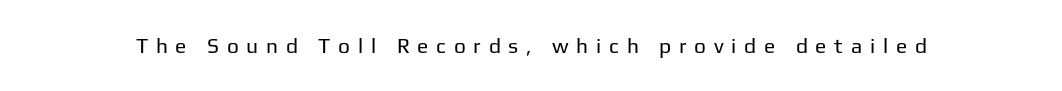
Look at the tracking — it's clearly loosened, letters drifting apart. Unlike italic type, these characters show no tilt at all. A quiet, ordinary-to-light weight characterises the typeface. This rendering features lettering with no underline.
